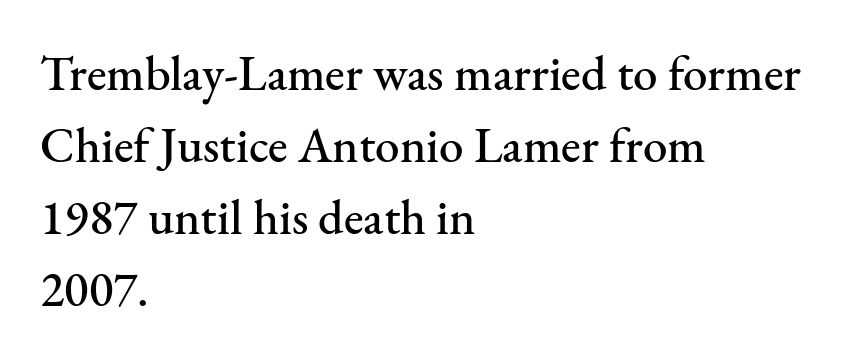
{"serif": "yes", "italic": "no", "width": "normal", "stroke_contrast": "medium", "x_height": "small", "monospaced": "no", "underline": "no", "align": "left", "line_spacing": "normal", "line_spacing_ratio": 1.47, "letter_spacing": "normal", "letter_spacing_em": 0.0, "glyph_px": 49}
